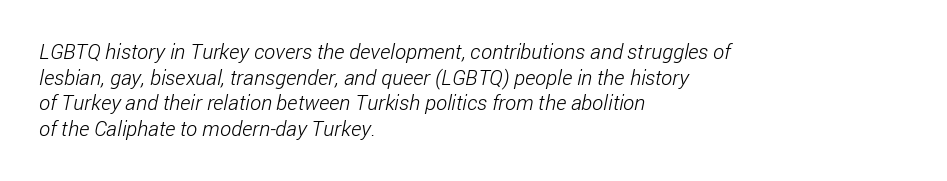
The image shows 21 px text type; set left-aligned, line spacing 1.22x, normal letter spacing, not underlined.
